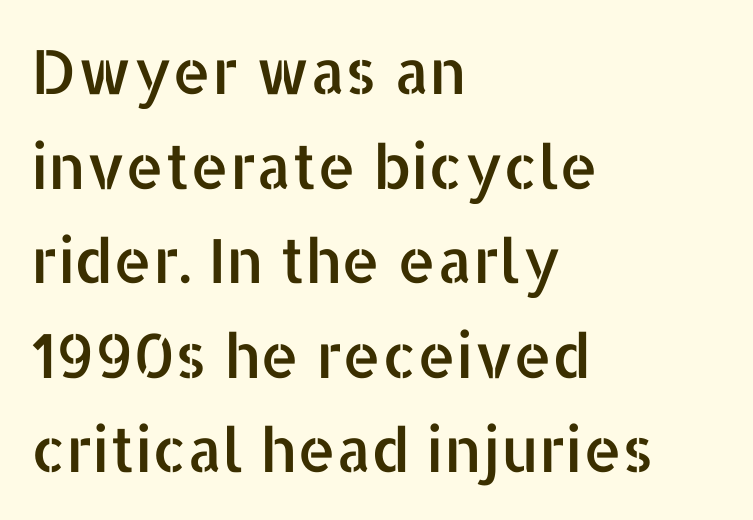
The image shows 61 px sans-serif type, upright; set left-aligned, normal line spacing (1.55x), normal letter spacing, not underlined; low stroke contrast and a medium x-height.
